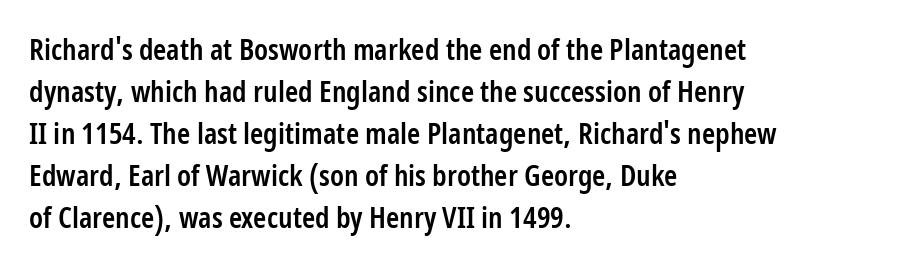
This sample is left-justified, so line endings fall wherever the words run out. Every stem runs plumb, perpendicular to the baseline. The zone under the glyphs is completely vacant. Caption: standard tracking, unaltered. Every letter is mildly thick-stroked: semibold rather than bold. The passage shown is typed in a proportional face where columns would drift.
